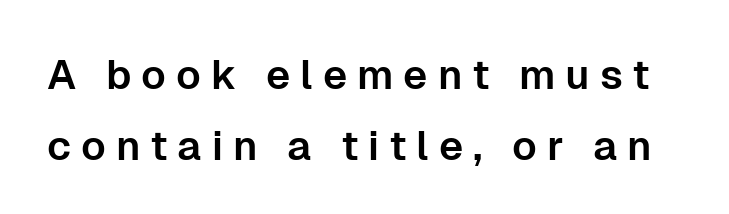
Q: Is the text italic (slanted)? A: No, it is upright.
Q: Is the typeface a serif or a sans-serif typeface? A: Sans-serif.
Q: Is the text underlined? A: No.
Q: Is the spacing between letters normal or unusually wide? A: Unusually wide.
Q: Width (condensed, normal, or wide)? A: Normal.
Q: Stroke contrast? A: Low.
Q: x-height? A: Medium.
Q: Monospaced? A: No.
